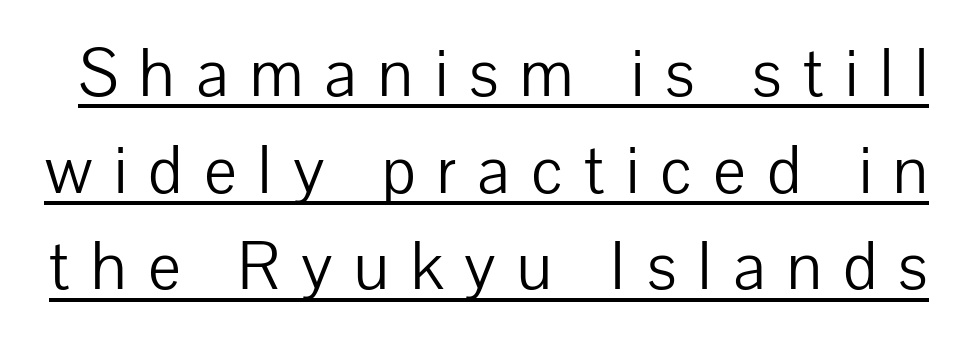
{"serif": "no", "italic": "no", "bold": "no", "weight": "light", "width": "normal", "stroke_contrast": "low", "x_height": "medium", "monospaced": "no", "underline": "yes", "line_spacing": "normal", "line_spacing_ratio": 1.4, "letter_spacing": "wide", "letter_spacing_em": 0.31, "glyph_px": 69}
